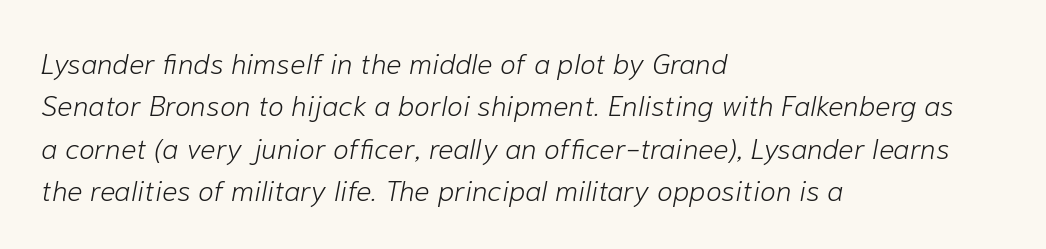
The letterforms sit at book weight or below. Does the copy run flush right? No — it runs flush left. Compared with ordinary roman type, these characters are visibly tilted. Each letter keeps its own natural width here, so spacing adapts to shape. The block of text has a typical density, with ordinary space between rows. A bare baseline throughout the passage.
